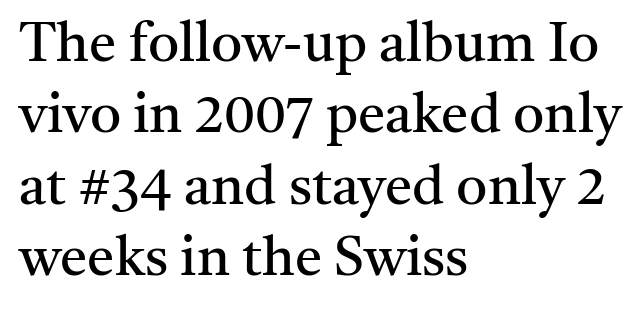
Descenders hang freely into open space. The passage shown is typed in a proportional face where columns would drift. The passage shown is not bold in any degree. Visually the block forms a straight wall on the left and a jagged coastline on the right.
